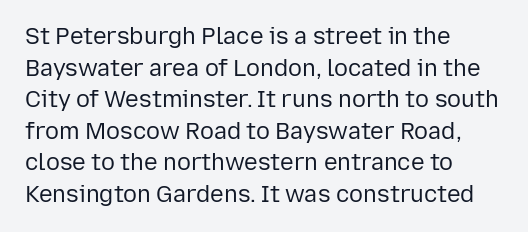
{"italic": "no", "bold": "no", "underline": "no", "align": "left", "line_spacing": "normal", "line_spacing_ratio": 1.37, "letter_spacing": "normal", "letter_spacing_em": 0.0, "glyph_px": 23}
